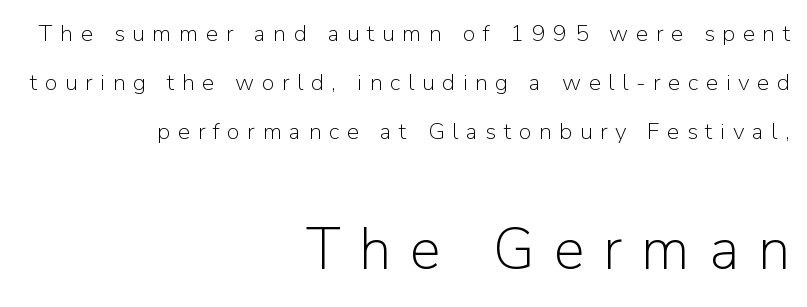
Q: Is the text bold? A: No.
Q: Is the text italic (slanted)? A: No, it is upright.
Q: Is the typeface a serif or a sans-serif typeface? A: Sans-serif.
Q: Is the text underlined? A: No.
Q: How is the paragraph aligned? A: Right-aligned.
Q: Is the spacing between letters normal or unusually wide? A: Unusually wide.
Q: Is the spacing between lines tight, normal or loose? A: Loose.
Q: Which block of text is set in a larger size, the first (top) or the second (bottom)? A: The second (bottom) one.
Q: Width (condensed, normal, or wide)? A: Normal.
Q: Stroke contrast? A: Low.
Q: x-height? A: Medium.
Q: Monospaced? A: No.
